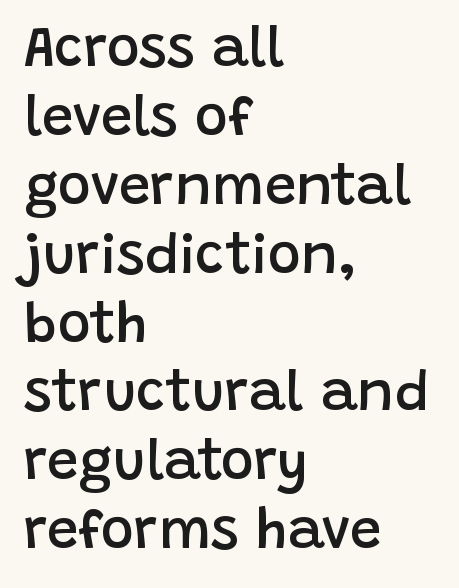
Does the type have serifs? No, each stem ends abruptly. Notice how the passage keeps a crisp vertical edge on the left only. Words appear dense and cohesive because spacing is normal. Strokes here are thickened, but only to semibold level.
